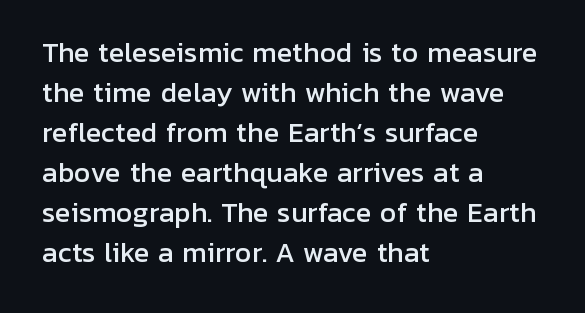
{"italic": "no", "underline": "no", "align": "left", "line_spacing": "normal", "line_spacing_ratio": 1.54, "letter_spacing": "normal", "letter_spacing_em": 0.0, "glyph_px": 26}
